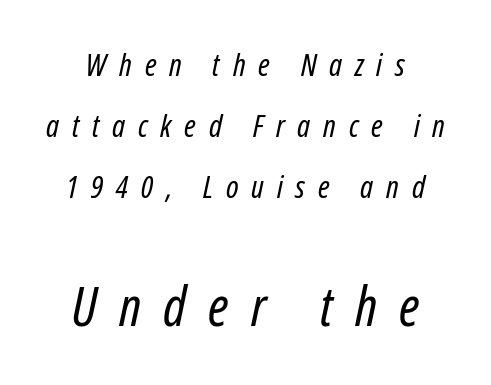
Q: Is the text bold? A: No.
Q: Is the text italic (slanted)? A: Yes, it leans right by about 12 degrees.
Q: Is the text underlined? A: No.
Q: Is the spacing between letters normal or unusually wide? A: Unusually wide.
Q: Is the spacing between lines tight, normal or loose? A: Loose.
Q: Which block of text is set in a larger size, the first (top) or the second (bottom)? A: The second (bottom) one.
Q: Width (condensed, normal, or wide)? A: Condensed.
Q: Stroke contrast? A: Low.
Q: x-height? A: Medium.
Q: Monospaced? A: No.
